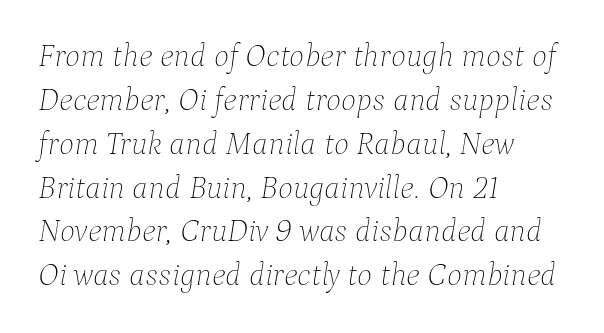
The image shows 32 px thin type, italic (leaning right); set left-aligned, normal line spacing (1.37x), normal letter spacing, not underlined; low stroke contrast and a medium x-height.
